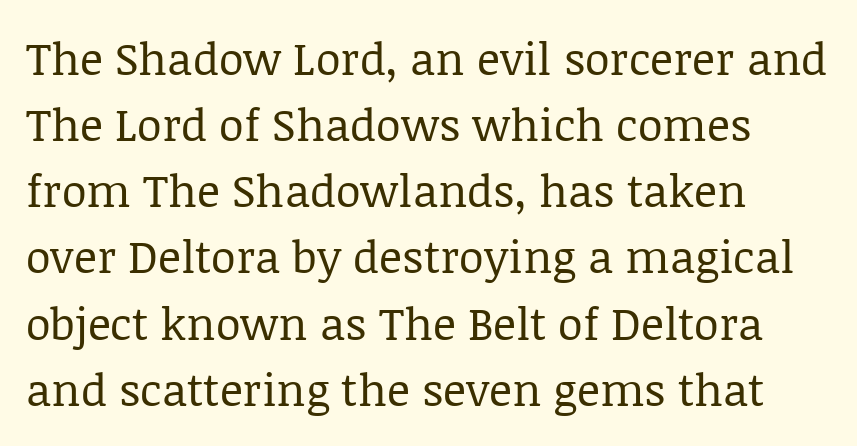
The letterforms sit at book weight or below. Think of a printed novel: that variable character pitch is what you see here. These lines are composed in type with serifs. The glyphs are unaccompanied by any horizontal stroke below them. Does the leading feel generous? No, just average.
